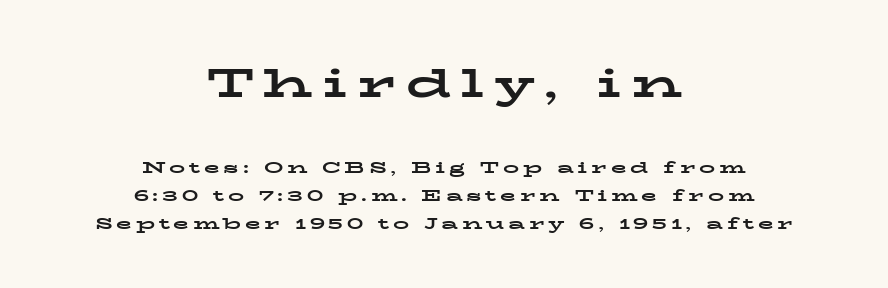
{"serif": "yes", "italic": "no", "bold": "yes", "weight": "bold", "width": "wide", "stroke_contrast": "low", "x_height": "medium", "monospaced": "no", "underline": "no", "align": "center", "line_spacing_ratio": 1.77, "letter_spacing": "wide", "letter_spacing_em": 0.24, "larger_block": "first", "size_ratio": 2.5, "glyph_px": 40}
